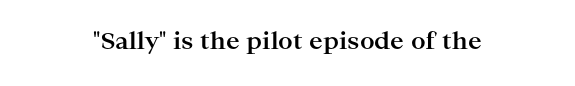
The image shows 23 px bold type, upright; set normal letter spacing, not underlined.
